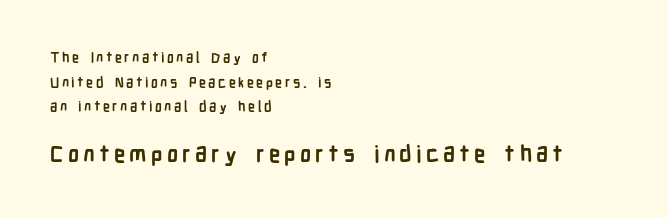
Q: Is the text bold? A: Yes.
Q: Is the text italic (slanted)? A: No, it is upright.
Q: Is the text underlined? A: No.
Q: How is the paragraph aligned? A: Left-aligned.
Q: Which block of text is set in a larger size, the first (top) or the second (bottom)? A: The second (bottom) one.
